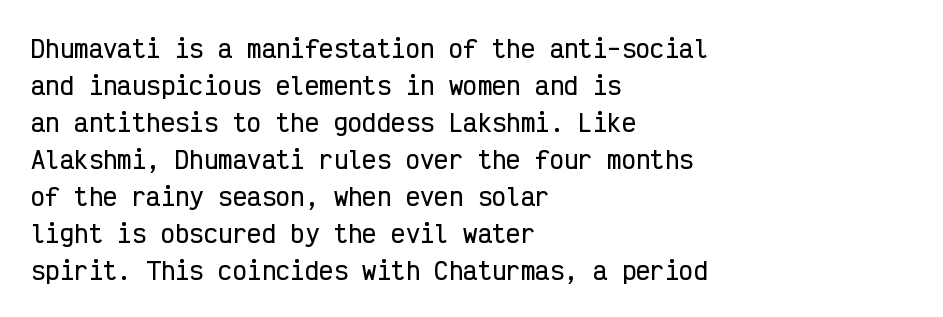
Q: Is the text italic (slanted)? A: No, it is upright.
Q: Is the text underlined? A: No.
Q: How is the paragraph aligned? A: Left-aligned.
Q: Is the spacing between letters normal or unusually wide? A: Normal.
Q: Is the spacing between lines tight, normal or loose? A: Normal.
